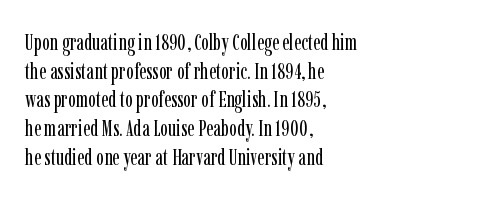
The image shows 23 px text type, upright; set left-aligned, normal line spacing (1.25x), normal letter spacing, not underlined.
